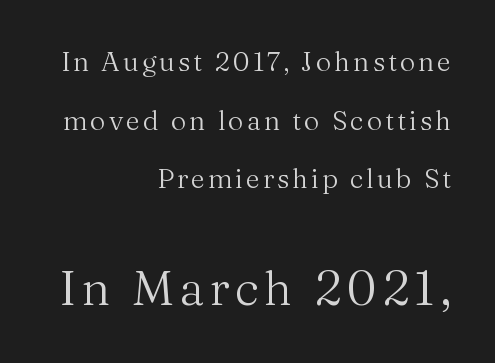
The image shows 48 px regular-weight serif type, upright; set right-aligned, loose line spacing (2.17x), not underlined; the second (bottom) block is 1.78x larger; medium stroke contrast and a medium x-height.
